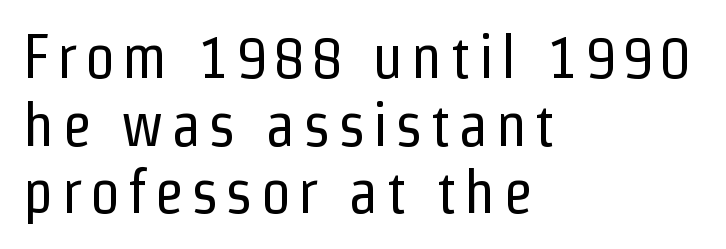
{"serif": "no", "italic": "no", "bold": "no", "weight": "regular", "width": "condensed", "stroke_contrast": "low", "x_height": "medium", "monospaced": "no", "underline": "no", "align": "left", "line_spacing": "tight", "line_spacing_ratio": 1.11, "glyph_px": 61}
